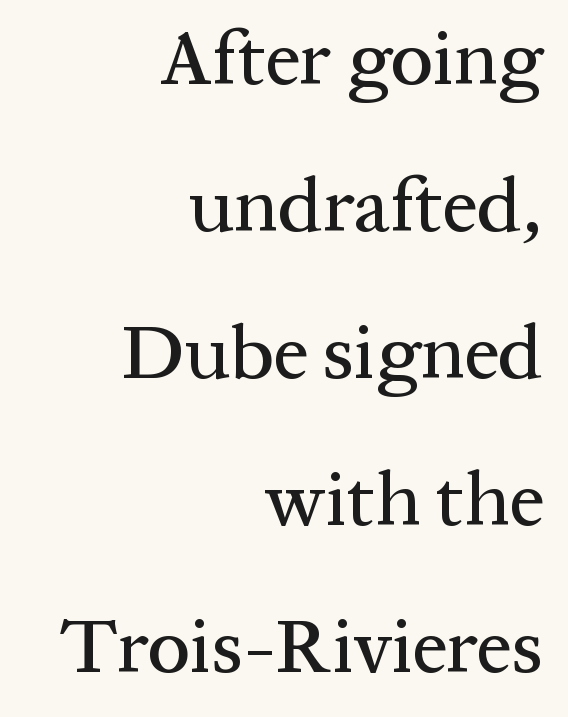
{"serif": "yes", "italic": "no", "width": "normal", "stroke_contrast": "medium", "x_height": "medium", "monospaced": "no", "underline": "no", "align": "right", "line_spacing": "loose", "line_spacing_ratio": 1.91, "letter_spacing": "normal", "letter_spacing_em": 0.0, "glyph_px": 77}
